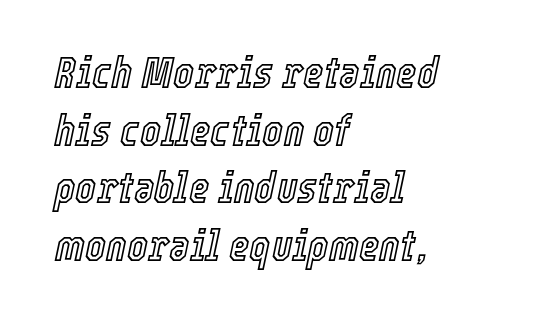
{"italic": "yes", "lean": "right", "slant_degrees": 12, "width": "condensed", "x_height": "medium", "monospaced": "no", "underline": "no", "align": "left", "line_spacing": "normal", "line_spacing_ratio": 1.31, "letter_spacing": "normal", "letter_spacing_em": 0.0, "glyph_px": 44}
